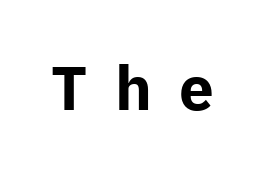
The image shows 62 px bold sans-serif type, upright; set unusually wide letter spacing (+0.44 em), not underlined; low stroke contrast and a medium x-height.
